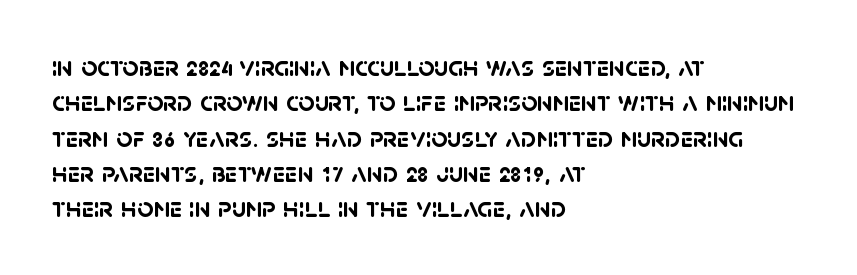
Q: Is the text bold? A: Yes.
Q: Is the typeface a serif or a sans-serif typeface? A: Sans-serif.
Q: Is the text underlined? A: No.
Q: How is the paragraph aligned? A: Left-aligned.
Q: Is the spacing between letters normal or unusually wide? A: Normal.
Q: Is the spacing between lines tight, normal or loose? A: Normal.
Q: Width (condensed, normal, or wide)? A: Normal.
Q: Stroke contrast? A: Low.
Q: x-height? A: Large.
Q: Monospaced? A: No.
